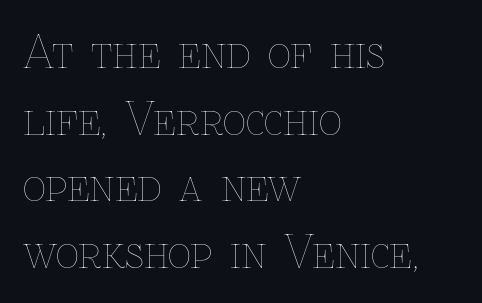
Q: Is the text bold? A: No.
Q: Is the text italic (slanted)? A: No, it is upright.
Q: Is the text underlined? A: No.
Q: How is the paragraph aligned? A: Left-aligned.
Q: Is the spacing between letters normal or unusually wide? A: Normal.
Q: Is the spacing between lines tight, normal or loose? A: Normal.
Q: Width (condensed, normal, or wide)? A: Normal.
Q: Stroke contrast? A: Low.
Q: x-height? A: Medium.
Q: Monospaced? A: No.
